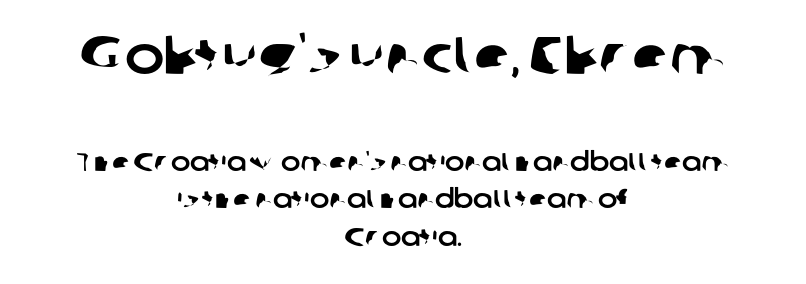
The image shows 53 px sans-serif type; set centered, normal line spacing (1.43x), normal letter spacing, not underlined; the first (top) block is 2.04x larger; low stroke contrast and a medium x-height.
